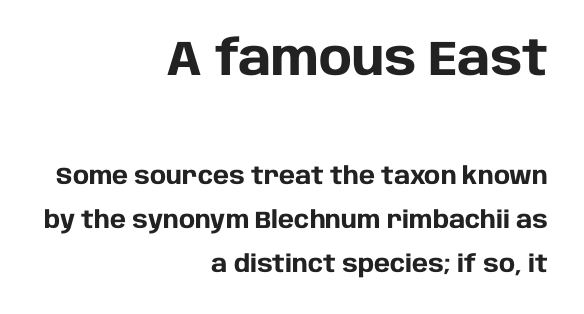
Q: Is the text bold? A: Yes.
Q: Is the text italic (slanted)? A: No, it is upright.
Q: Is the typeface a serif or a sans-serif typeface? A: Sans-serif.
Q: Is the text underlined? A: No.
Q: How is the paragraph aligned? A: Right-aligned.
Q: Is the spacing between letters normal or unusually wide? A: Normal.
Q: Which block of text is set in a larger size, the first (top) or the second (bottom)? A: The first (top) one.
Q: Width (condensed, normal, or wide)? A: Normal.
Q: Stroke contrast? A: Low.
Q: x-height? A: Large.
Q: Monospaced? A: No.
